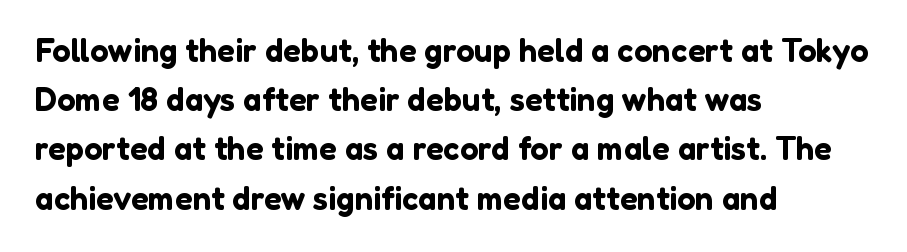
The passage shown has conventional tracking throughout. Varying glyph widths throughout — classic text-font behaviour. Posture: vertical. Vertical spacing — default. Nothing sits at the stroke ends, so this counts as sans-serif. This rendering features lettering with no underline.
